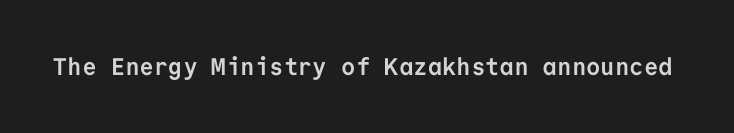
The image shows 24 px bold type, upright; set normal letter spacing, not underlined.
